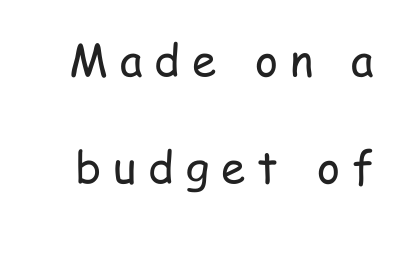
Q: Is the text bold? A: No.
Q: Is the text italic (slanted)? A: No, it is upright.
Q: Is the typeface a serif or a sans-serif typeface? A: Sans-serif.
Q: Is the text underlined? A: No.
Q: Is the spacing between letters normal or unusually wide? A: Unusually wide.
Q: Is the spacing between lines tight, normal or loose? A: Loose.
Q: Width (condensed, normal, or wide)? A: Condensed.
Q: Stroke contrast? A: Low.
Q: x-height? A: Medium.
Q: Monospaced? A: No.
